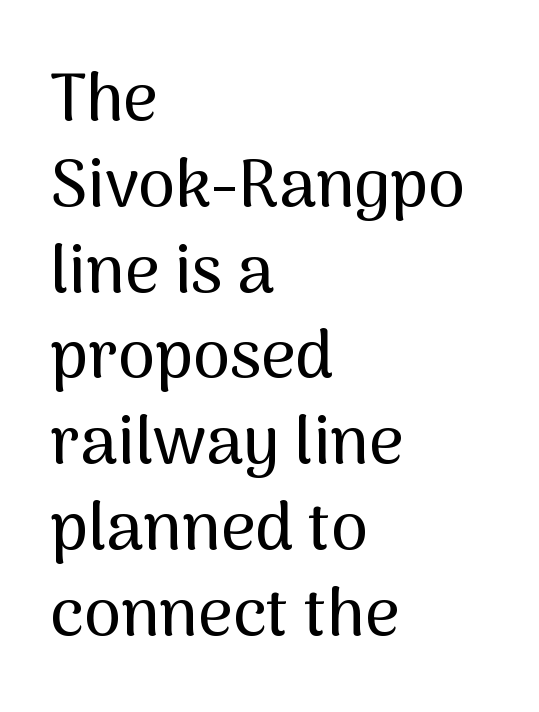
Between one letter and the next there's only the usual sliver of space. These lines stack with their left ends in a neat column. Unlike italic type, these characters show no tilt at all. Glance below the letters and you will spot only blank space. Horizontal bands of white between lines are of average thickness. Look at the bottom of the vertical strokes: they stop flat, with no serifs.
